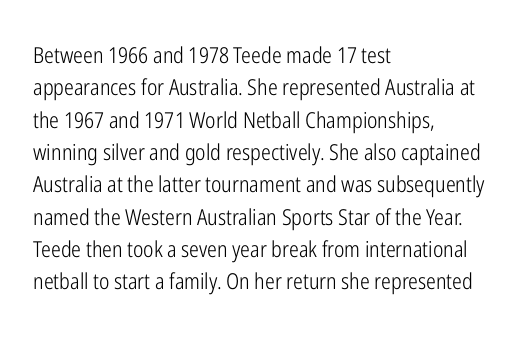
The image shows 22 px text type, upright; set left-aligned, normal line spacing (1.47x), normal letter spacing, not underlined.
